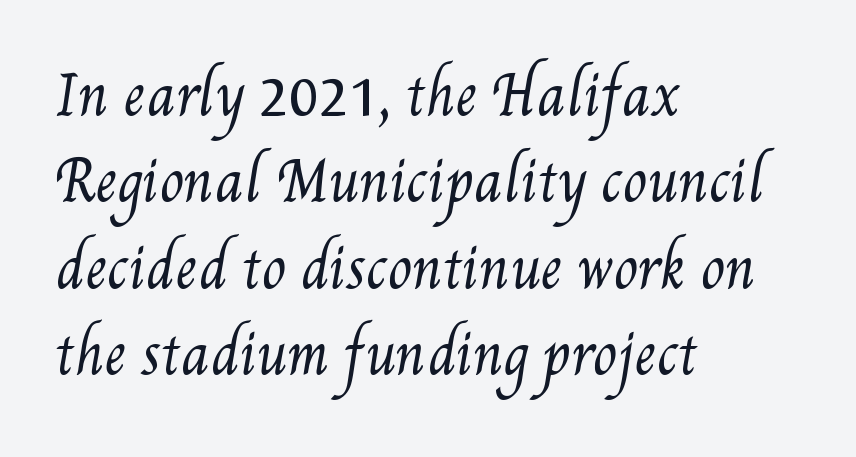
Q: Is the text bold? A: No.
Q: Is the text underlined? A: No.
Q: How is the paragraph aligned? A: Left-aligned.
Q: Is the spacing between letters normal or unusually wide? A: Normal.
Q: Is the spacing between lines tight, normal or loose? A: Normal.
Q: Width (condensed, normal, or wide)? A: Condensed.
Q: Stroke contrast? A: Medium.
Q: x-height? A: Small.
Q: Monospaced? A: No.
